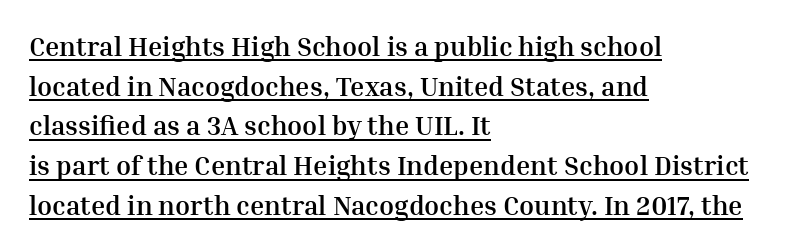
Leftover space on each line is placed entirely after the last word. Ordinary non-slanted type is in use. Each new line begins a customary step beneath the previous one. A continuous stroke trails under the words, as in a hyperlink. Students, this is bold: see how much ink each stroke carries. How are the letters spaced? Ordinarily, with no added tracking.
